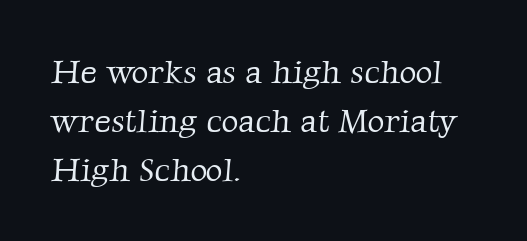
These lines sit exactly where default settings would place them. Each word holds together tightly as a unit, with standard inter-letter gaps. In terms of letterform style, serifs are clearly present. The typeface has the unassuming heft of standard copy or less. Clear beneath every line of the passage.
